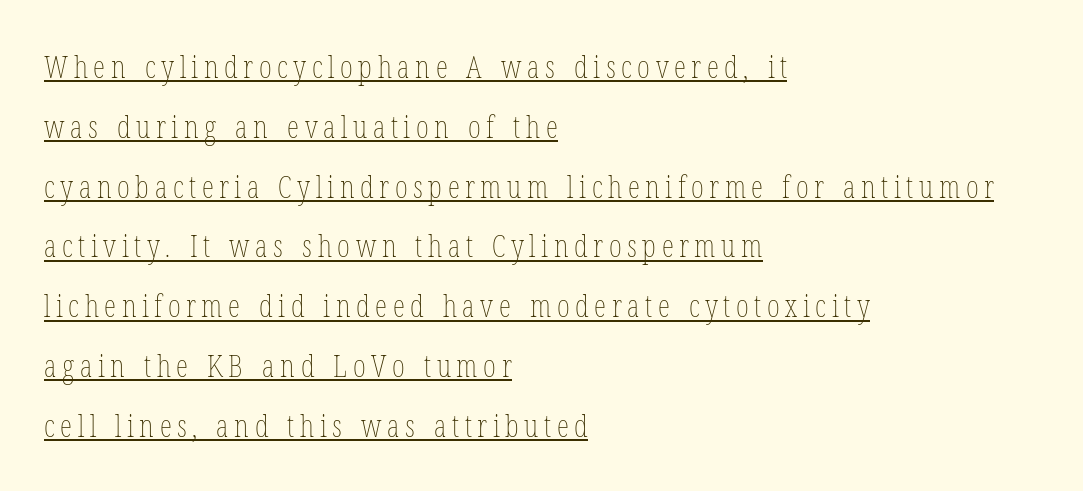
The image shows 31 px thin, condensed type, upright; set left-aligned, loose line spacing (1.93x), underlined; low stroke contrast and a medium x-height.
